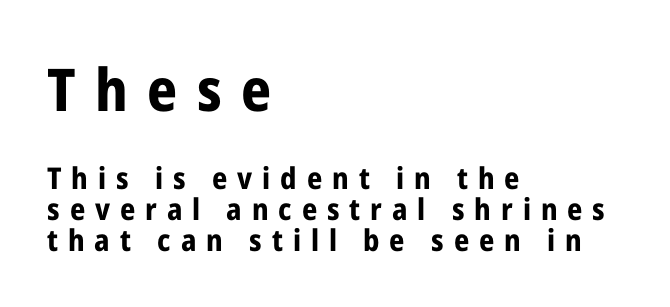
The image shows 59 px bold, condensed sans-serif type, upright; set left-aligned, tight line spacing (1.04x), unusually wide letter spacing (+0.33 em), not underlined; the first (top) block is 1.97x larger; low stroke contrast and a medium x-height.
